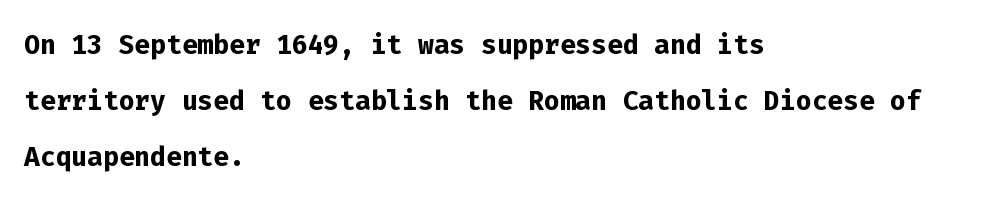
The image shows 37 px semibold sans-serif type, upright, monospaced; set left-aligned, normal line spacing (1.51x), normal letter spacing, not underlined; low stroke contrast and a medium x-height.
